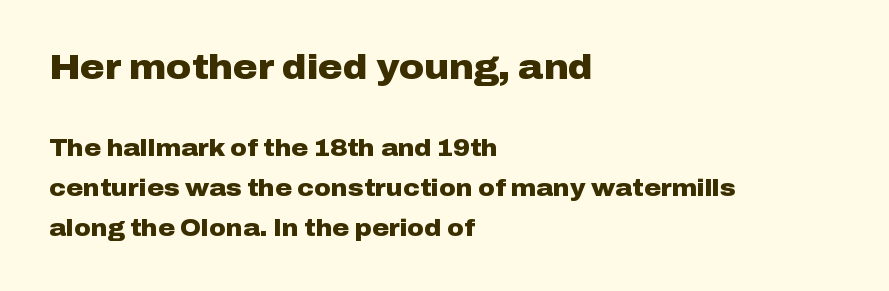
Does the bottom block carry the larger type? No, the top block does. Every letter is thick-stroked: bold, no question. Where is the straight margin? On the left. Nothing unusual about the tracking: characters are spaced as the font intends. If you drew a line through each stem, it would be perfectly vertical. Here the designer chose a conventional face with non-uniform glyph widths.
